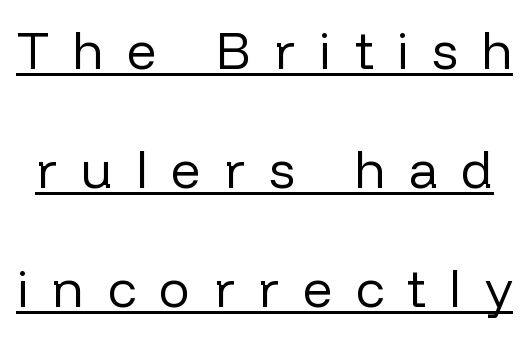
Q: Is the text bold? A: No.
Q: Is the text italic (slanted)? A: No, it is upright.
Q: Is the typeface a serif or a sans-serif typeface? A: Sans-serif.
Q: Is the text underlined? A: Yes.
Q: Is the spacing between letters normal or unusually wide? A: Unusually wide.
Q: Is the spacing between lines tight, normal or loose? A: Loose.
Q: Width (condensed, normal, or wide)? A: Normal.
Q: Stroke contrast? A: Low.
Q: x-height? A: Medium.
Q: Monospaced? A: No.
